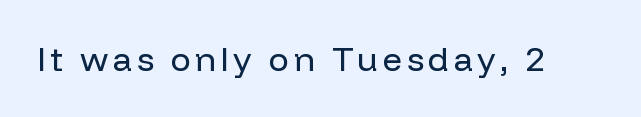
The image shows 34 px regular-weight sans-serif type, upright; set not underlined; low stroke contrast and a medium x-height.
